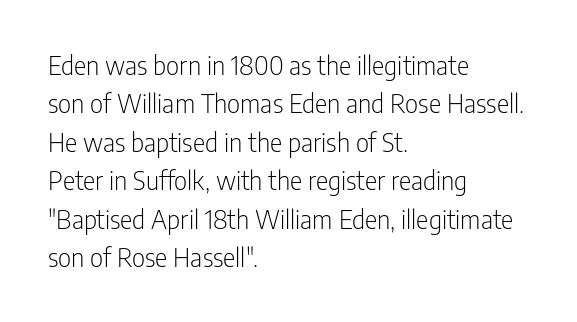
{"italic": "no", "bold": "no", "underline": "no", "align": "left", "line_spacing": "normal", "line_spacing_ratio": 1.48, "letter_spacing": "normal", "letter_spacing_em": 0.0, "glyph_px": 26}
